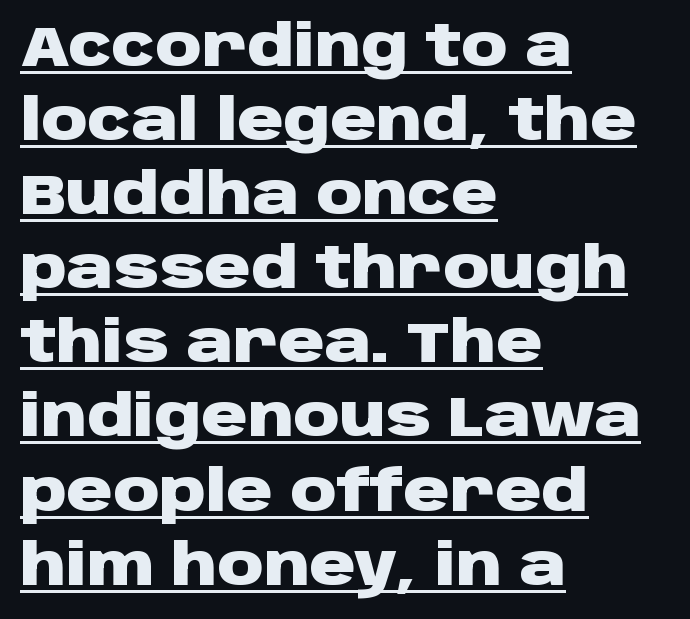
Q: Is the text bold? A: Yes.
Q: Is the text italic (slanted)? A: No, it is upright.
Q: Is the typeface a serif or a sans-serif typeface? A: Sans-serif.
Q: Is the text underlined? A: Yes.
Q: How is the paragraph aligned? A: Left-aligned.
Q: Is the spacing between letters normal or unusually wide? A: Normal.
Q: Is the spacing between lines tight, normal or loose? A: Normal.
Q: Width (condensed, normal, or wide)? A: Wide.
Q: Stroke contrast? A: Low.
Q: x-height? A: Large.
Q: Monospaced? A: No.
